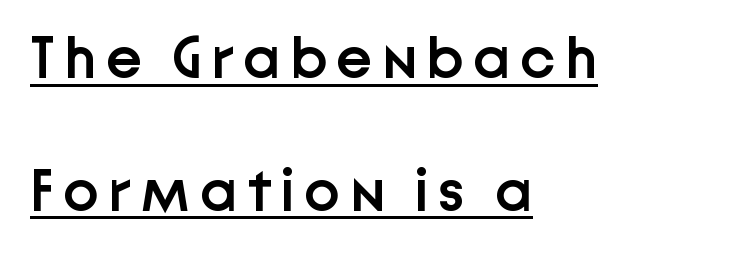
Q: Is the text bold? A: Semi-bold.
Q: Is the text italic (slanted)? A: No, it is upright.
Q: Is the typeface a serif or a sans-serif typeface? A: Sans-serif.
Q: Is the text underlined? A: Yes.
Q: How is the paragraph aligned? A: Left-aligned.
Q: Is the spacing between lines tight, normal or loose? A: Loose.
Q: Width (condensed, normal, or wide)? A: Normal.
Q: Stroke contrast? A: Low.
Q: x-height? A: Medium.
Q: Monospaced? A: No.
